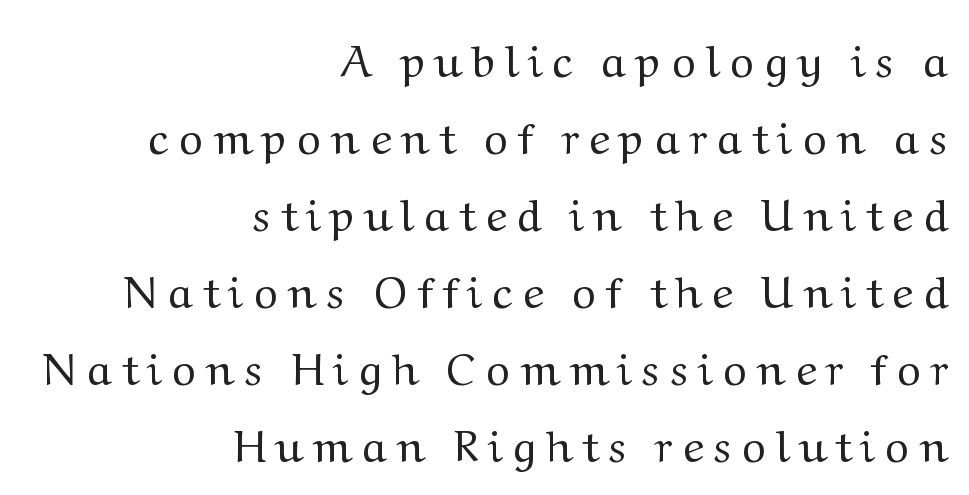
Q: Is the text bold? A: No.
Q: Is the text italic (slanted)? A: No, it is upright.
Q: Is the typeface a serif or a sans-serif typeface? A: Serif.
Q: Is the text underlined? A: No.
Q: How is the paragraph aligned? A: Right-aligned.
Q: Is the spacing between letters normal or unusually wide? A: Unusually wide.
Q: Width (condensed, normal, or wide)? A: Normal.
Q: Stroke contrast? A: Medium.
Q: x-height? A: Medium.
Q: Monospaced? A: No.
